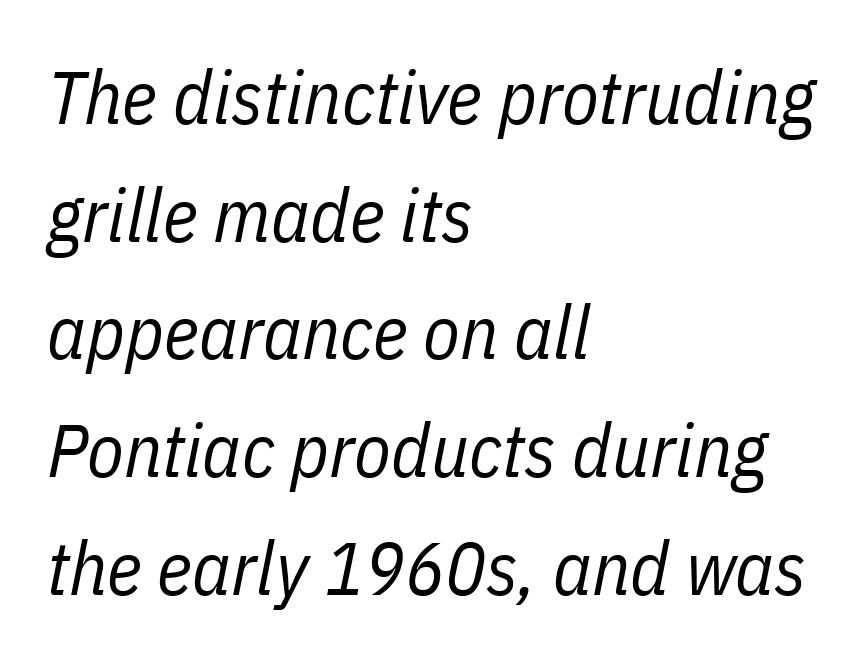
The image shows 75 px regular-weight, condensed type, italic (leaning right); set left-aligned, normal line spacing (1.57x), normal letter spacing, not underlined; low stroke contrast and a medium x-height.
